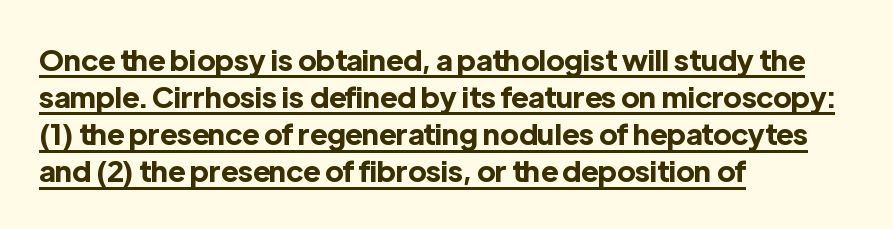
The image shows 29 px bold sans-serif type, upright; set left-aligned, normal line spacing (1.28x), normal letter spacing, underlined; a medium x-height.
